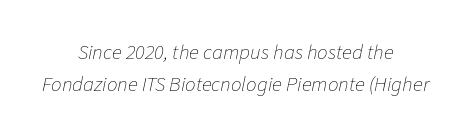
The setting favours the middle, as headings and verse often do. Rule under the text: the space is simply empty. If you drew a line through each stem, it would be angled. Counters stay open thanks to moderate or lighter strokes. Leading: standard. The horizontal fit of the characters is conventional and even.
